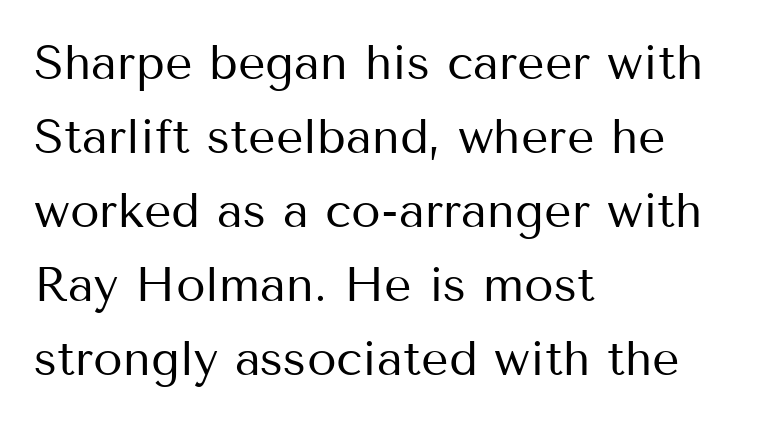
The image shows 48 px regular-weight sans-serif type, upright; set left-aligned, normal line spacing (1.54x), normal letter spacing, not underlined; medium stroke contrast and a medium x-height.
